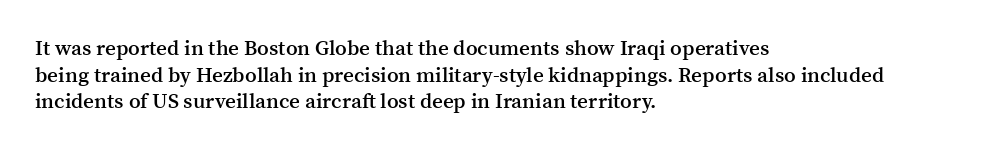
Casual observation: everything's shoved over to the left. Horizontal bands of white between lines are of average thickness. Tracking value appears to be zero — textbook default spacing. The letters stand straight up with perfectly vertical stems. Compared with an ordinary text face, these strokes are moderately heavier — a semibold. Anything drawn beneath the words? Only blank space.
